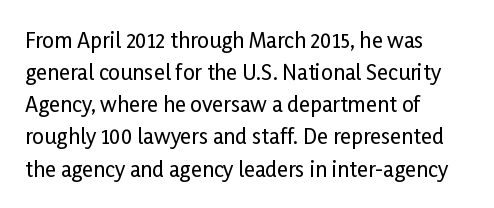
Layout note: lines flush left. The string is rendered with underlining switched off. The line texture is even and compact thanks to regular tracking. A roman cut, with each character standing at attention. The space between consecutive lines is moderate.
